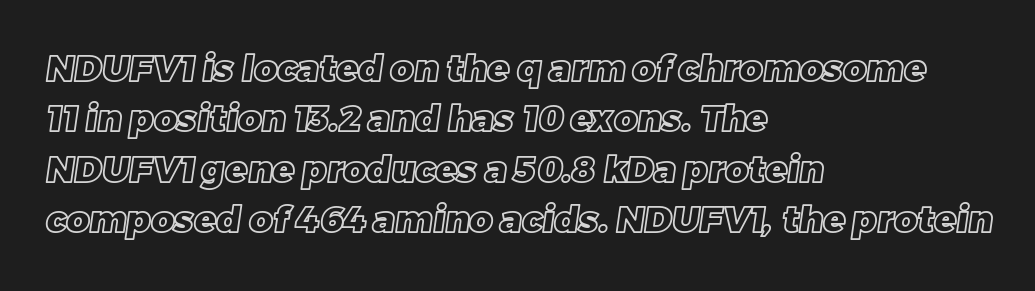
The foot of each line stays bare and open. Between one letter and the next there's only the usual sliver of space. Think of a printed novel: that variable character pitch is what you see here. The text block is weighted toward the left margin, trailing off unevenly rightward.
